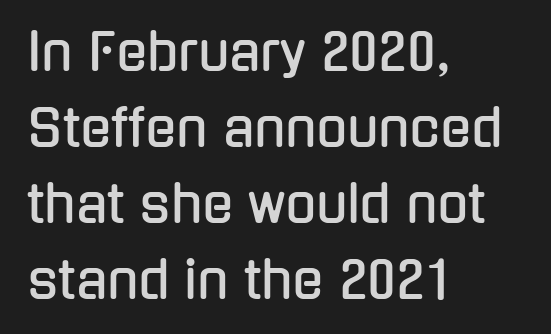
The image shows 51 px condensed sans-serif type, upright; set left-aligned, normal line spacing (1.49x), normal letter spacing, not underlined; low stroke contrast and a medium x-height.
